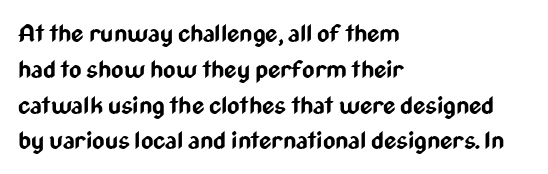
Q: Is the text bold? A: Yes.
Q: Is the text italic (slanted)? A: No, it is upright.
Q: Is the text underlined? A: No.
Q: How is the paragraph aligned? A: Left-aligned.
Q: Is the spacing between letters normal or unusually wide? A: Normal.
Q: Is the spacing between lines tight, normal or loose? A: Normal.
